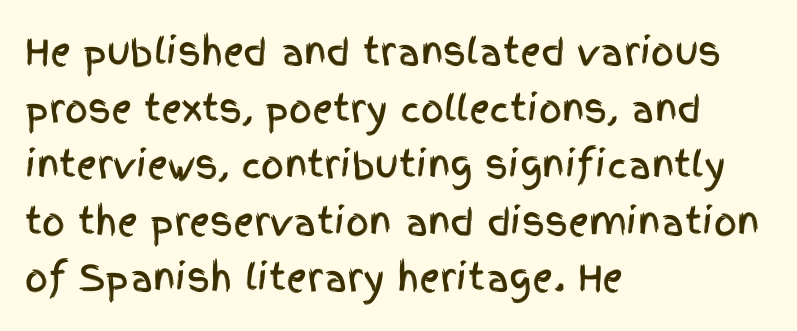
{"serif": "no", "italic": "no", "width": "condensed", "x_height": "large", "monospaced": "no", "underline": "no", "align": "left", "line_spacing": "normal", "line_spacing_ratio": 1.57, "letter_spacing": "normal", "letter_spacing_em": 0.0, "glyph_px": 36}
